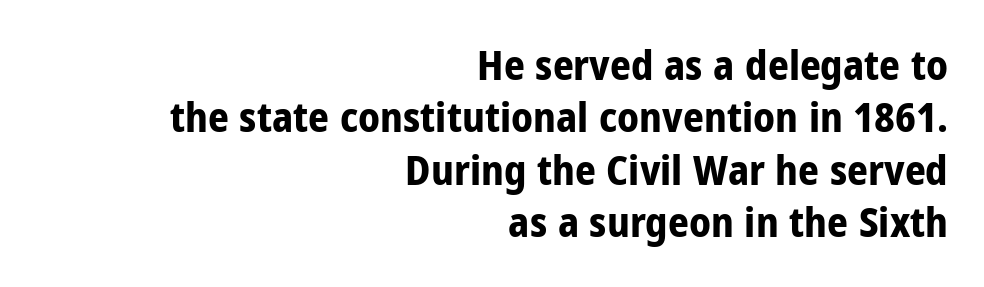
The image shows 41 px bold, condensed sans-serif type, upright; set right-aligned, normal line spacing (1.28x), normal letter spacing, not underlined; low stroke contrast and a medium x-height.
